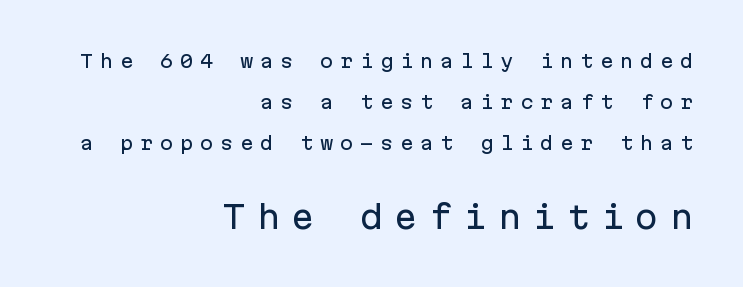
{"serif": "no", "italic": "no", "width": "normal", "stroke_contrast": "low", "x_height": "medium", "monospaced": "yes", "underline": "no", "align": "right", "line_spacing": "loose", "line_spacing_ratio": 2.29, "letter_spacing": "wide", "letter_spacing_em": 0.36, "larger_block": "second", "size_ratio": 1.72, "glyph_px": 31}
